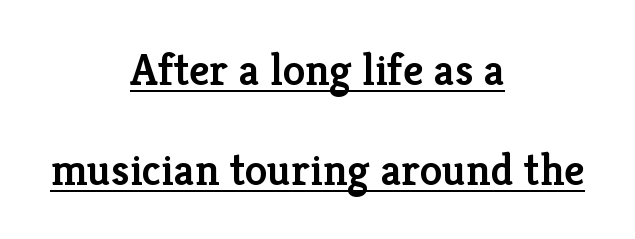
{"serif": "yes", "italic": "no", "bold": "semi", "weight": "semibold", "width": "normal", "stroke_contrast": "low", "x_height": "medium", "monospaced": "no", "underline": "yes", "align": "center", "line_spacing": "loose", "line_spacing_ratio": 2.22, "letter_spacing": "normal", "letter_spacing_em": 0.0, "glyph_px": 45}
